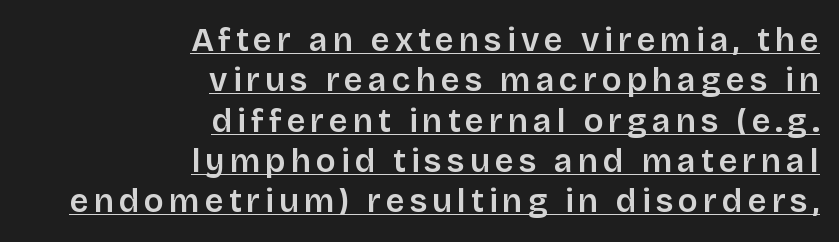
{"serif": "no", "italic": "no", "width": "normal", "stroke_contrast": "low", "x_height": "large", "monospaced": "no", "underline": "yes", "align": "right", "line_spacing_ratio": 1.22, "glyph_px": 33}
